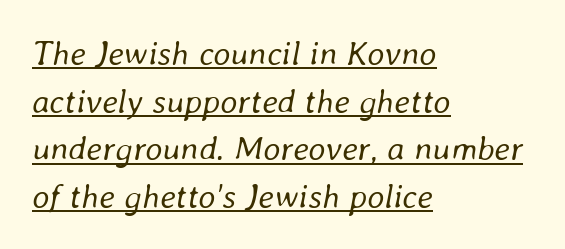
Vertical spacing — default. What decoration does the sample have? An underline. The horizontal fit of the characters is conventional and even. When letters slant like this, we call the style italic. The passage is arranged the way most books set body copy — flush left.
